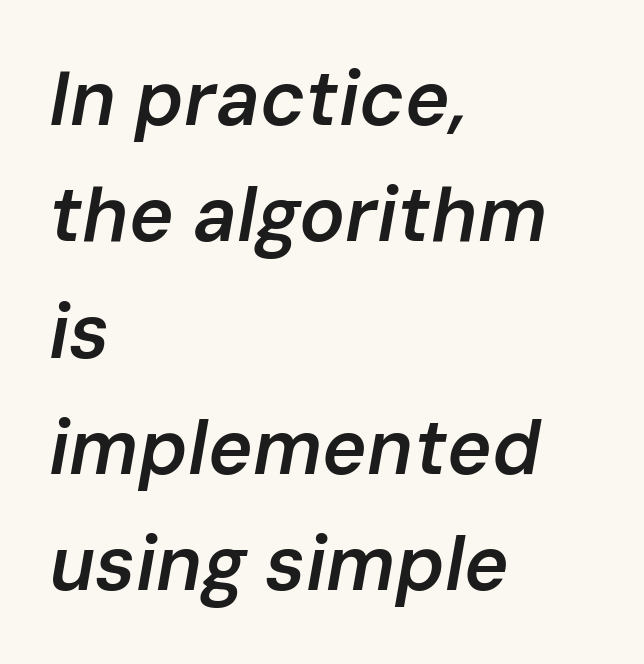
Q: Is the text bold? A: Semi-bold.
Q: Is the text italic (slanted)? A: Yes, it leans right by about 10 degrees.
Q: Is the text underlined? A: No.
Q: How is the paragraph aligned? A: Left-aligned.
Q: Is the spacing between letters normal or unusually wide? A: Normal.
Q: Is the spacing between lines tight, normal or loose? A: Normal.
Q: Width (condensed, normal, or wide)? A: Normal.
Q: Stroke contrast? A: Low.
Q: x-height? A: Medium.
Q: Monospaced? A: No.
